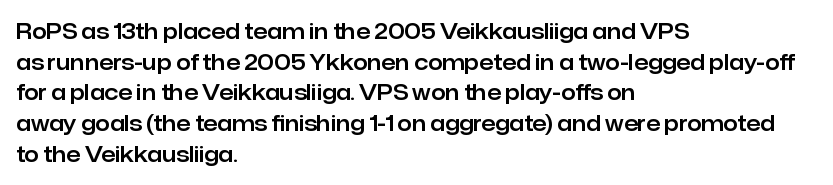
{"italic": "no", "underline": "no", "align": "left", "line_spacing": "normal", "line_spacing_ratio": 1.46, "letter_spacing": "normal", "letter_spacing_em": 0.0, "glyph_px": 21}
